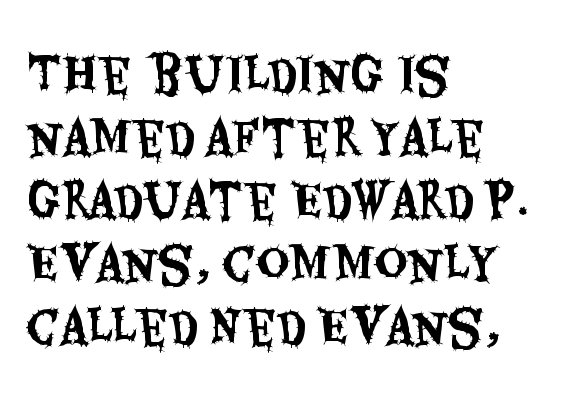
Q: Is the text italic (slanted)? A: No, it is upright.
Q: Is the typeface a serif or a sans-serif typeface? A: Sans-serif.
Q: Is the text underlined? A: No.
Q: How is the paragraph aligned? A: Left-aligned.
Q: Is the spacing between letters normal or unusually wide? A: Normal.
Q: Is the spacing between lines tight, normal or loose? A: Normal.
Q: Width (condensed, normal, or wide)? A: Condensed.
Q: Stroke contrast? A: Medium.
Q: x-height? A: Large.
Q: Monospaced? A: No.
